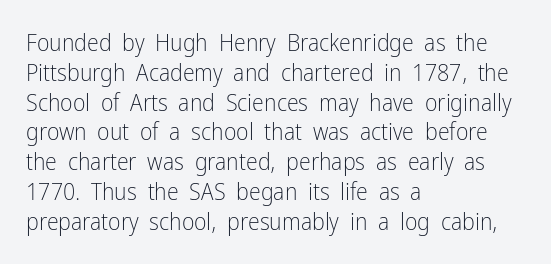
{"italic": "no", "bold": "no", "underline": "no", "align": "left", "line_spacing_ratio": 1.24, "letter_spacing": "normal", "letter_spacing_em": 0.0, "glyph_px": 24}
